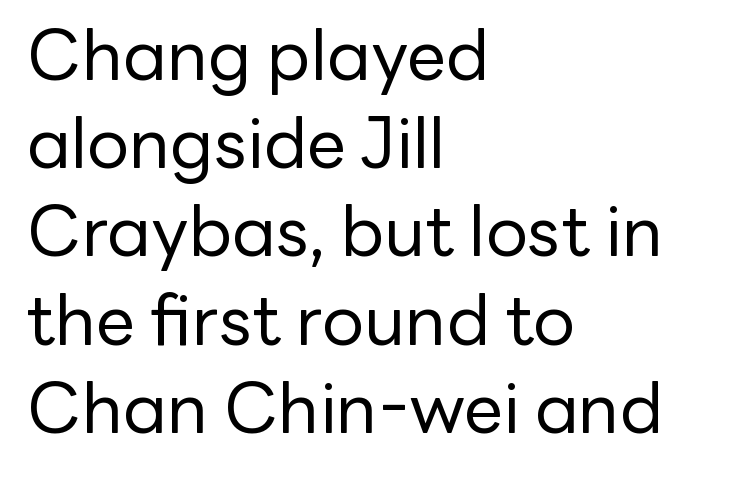
{"serif": "no", "italic": "no", "bold": "no", "weight": "regular", "width": "normal", "stroke_contrast": "low", "x_height": "medium", "monospaced": "no", "underline": "no", "align": "left", "line_spacing": "normal", "line_spacing_ratio": 1.26, "letter_spacing": "normal", "letter_spacing_em": 0.0, "glyph_px": 70}
